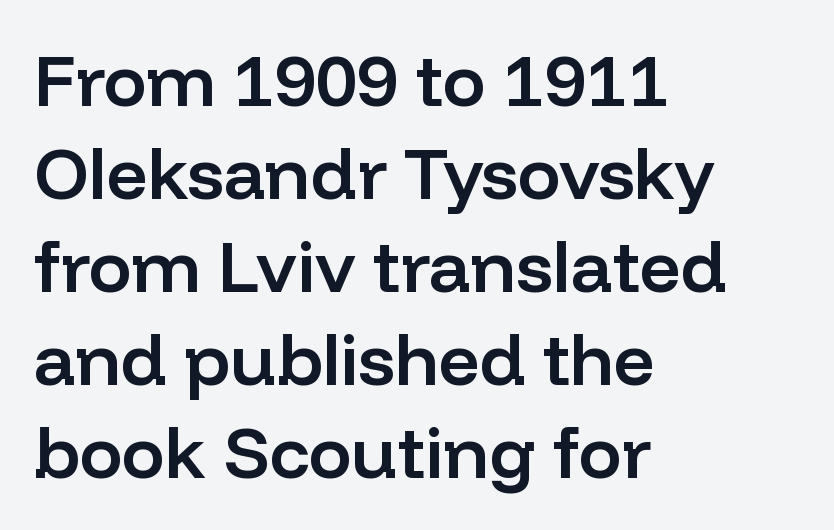
The image shows 72 px semibold sans-serif type, upright; set left-aligned, normal line spacing (1.29x), normal letter spacing, not underlined; low stroke contrast and a medium x-height.
